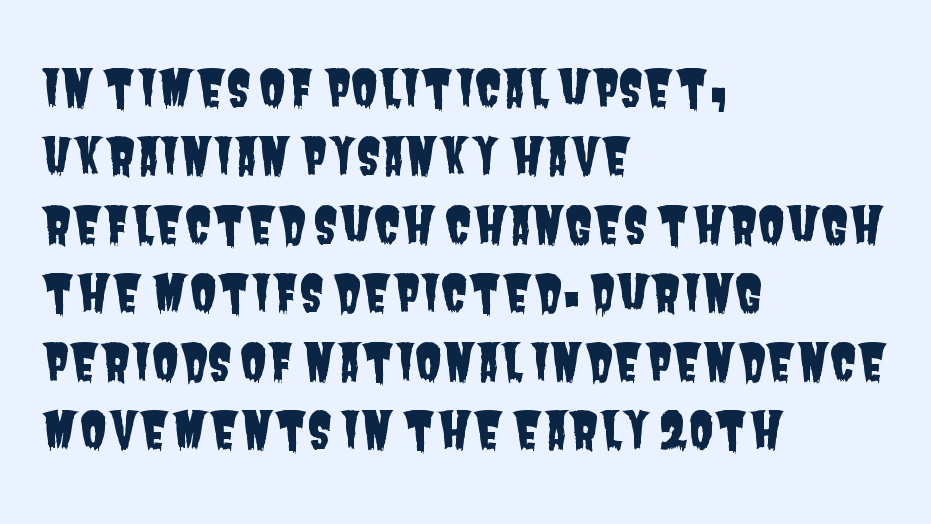
Think of a printed novel: that variable character pitch is what you see here. The compositor pushed each line to the left boundary. Vertically, the passage feels balanced, rows spaced as you'd expect. Only glyphs here, with clear space below each row.
